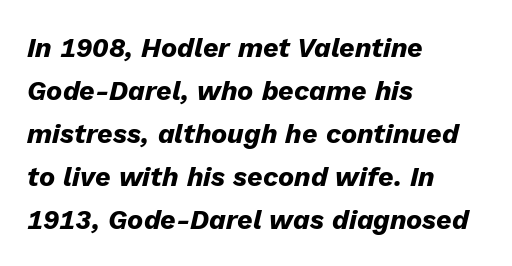
{"italic": "yes", "lean": "right", "slant_degrees": 13, "bold": "yes", "underline": "no", "align": "left", "line_spacing": "normal", "line_spacing_ratio": 1.59, "letter_spacing": "normal", "letter_spacing_em": 0.0, "glyph_px": 27}
